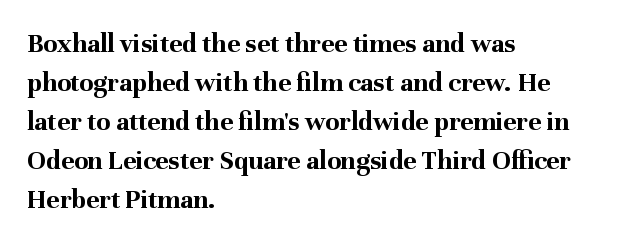
Between one letter and the next there's only the usual sliver of space. Heft: maximum for text — a bold. A clean baseline with only descenders dipping below it. If you drew a line through each stem, it would be perfectly vertical. Each line starts at the same left margin while the right side varies.
